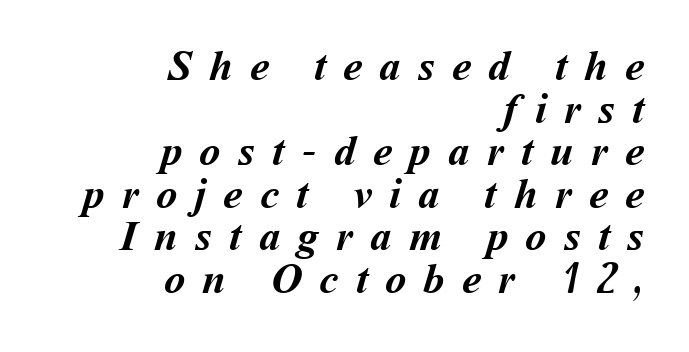
{"bold": "yes", "weight": "semibold", "width": "normal", "stroke_contrast": "medium", "x_height": "medium", "monospaced": "no", "underline": "no", "align": "right", "line_spacing": "tight", "line_spacing_ratio": 0.99, "letter_spacing": "wide", "letter_spacing_em": 0.4, "glyph_px": 43}
